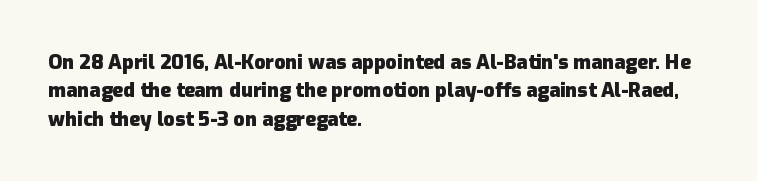
Has an underline been added? It has not. Here the glyphs are tracked normally, forming tight word shapes. Compared with typical paragraphs, the rows here are spaced about the same. The characters look thick and weighty, a clear bold.
